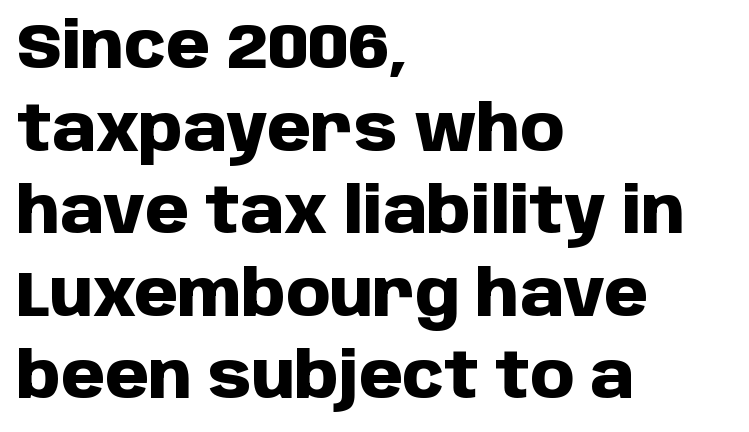
{"serif": "no", "italic": "no", "bold": "yes", "weight": "heavy", "width": "normal", "stroke_contrast": "low", "x_height": "large", "monospaced": "no", "underline": "no", "align": "left", "line_spacing": "normal", "line_spacing_ratio": 1.31, "letter_spacing": "normal", "letter_spacing_em": 0.0, "glyph_px": 63}
